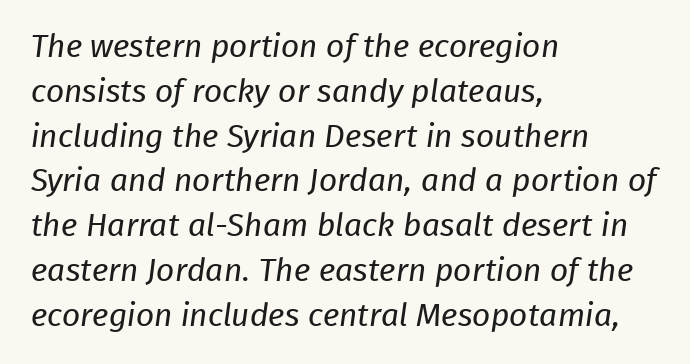
The image shows 32 px regular-weight sans-serif type; set left-aligned, normal line spacing (1.4x), normal letter spacing, not underlined; low stroke contrast and a medium x-height.
